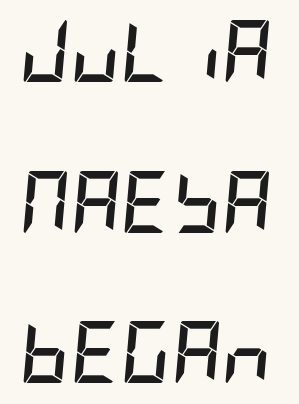
In terms of letterspacing, this is plain default setting. The typesetting leans heavy: a genuine bold. The space directly below the letters is spotless. The lines are spread far apart with generous leading. Is the type slanted? Yes — the strokes lean at a clear angle.
